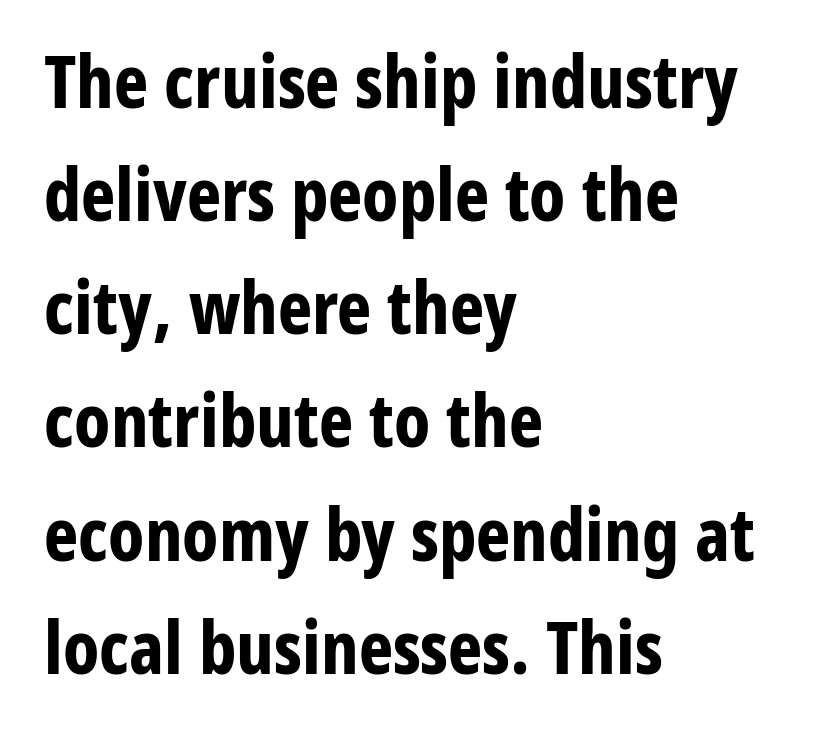
The image shows 73 px bold, condensed sans-serif type, upright; set left-aligned, normal line spacing (1.55x), normal letter spacing, not underlined; low stroke contrast and a medium x-height.
